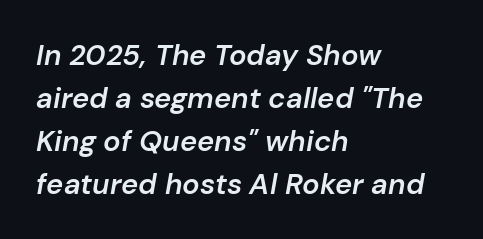
Q: Is the text bold? A: Semi-bold.
Q: Is the text italic (slanted)? A: Yes, it leans right by about 10 degrees.
Q: Is the text underlined? A: No.
Q: How is the paragraph aligned? A: Left-aligned.
Q: Is the spacing between letters normal or unusually wide? A: Normal.
Q: Is the spacing between lines tight, normal or loose? A: Normal.
Q: Width (condensed, normal, or wide)? A: Normal.
Q: Stroke contrast? A: Low.
Q: x-height? A: Medium.
Q: Monospaced? A: No.
